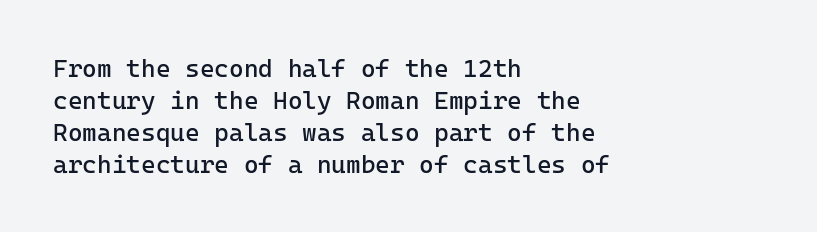
Q: Is the text bold? A: No.
Q: Is the text italic (slanted)? A: No, it is upright.
Q: Is the text underlined? A: No.
Q: How is the paragraph aligned? A: Left-aligned.
Q: Is the spacing between letters normal or unusually wide? A: Normal.
Q: Is the spacing between lines tight, normal or loose? A: Normal.
